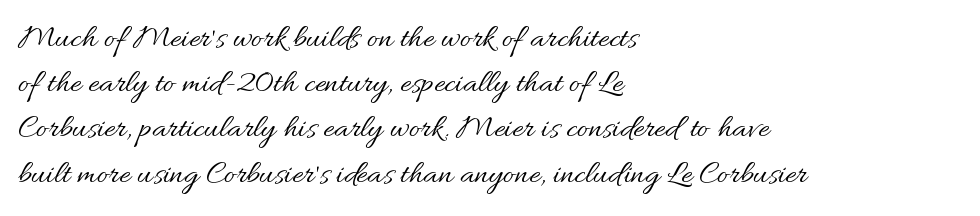
The image shows 34 px regular-weight type; set left-aligned, normal line spacing (1.33x), normal letter spacing, not underlined; medium stroke contrast and a small x-height.
